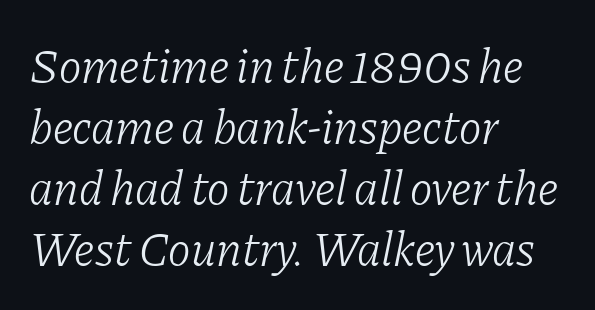
Q: Is the text bold? A: No.
Q: Is the text italic (slanted)? A: Yes, it leans right by about 11 degrees.
Q: Is the typeface a serif or a sans-serif typeface? A: Serif.
Q: Is the text underlined? A: No.
Q: How is the paragraph aligned? A: Left-aligned.
Q: Is the spacing between letters normal or unusually wide? A: Normal.
Q: Is the spacing between lines tight, normal or loose? A: Normal.
Q: Width (condensed, normal, or wide)? A: Normal.
Q: Stroke contrast? A: Low.
Q: x-height? A: Medium.
Q: Monospaced? A: No.
